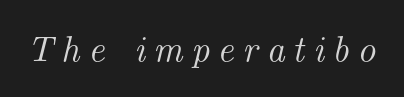
The image shows 36 px serif type, italic (leaning right); set unusually wide letter spacing (+0.23 em), not underlined; medium stroke contrast and a small x-height.
